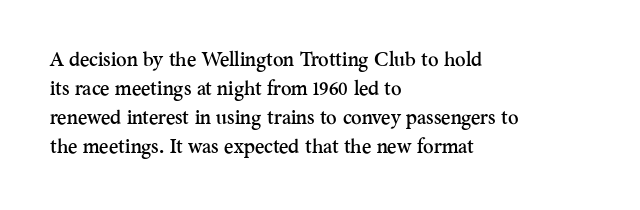
Q: Is the text italic (slanted)? A: No, it is upright.
Q: Is the text underlined? A: No.
Q: How is the paragraph aligned? A: Left-aligned.
Q: Is the spacing between letters normal or unusually wide? A: Normal.
Q: Is the spacing between lines tight, normal or loose? A: Normal.
